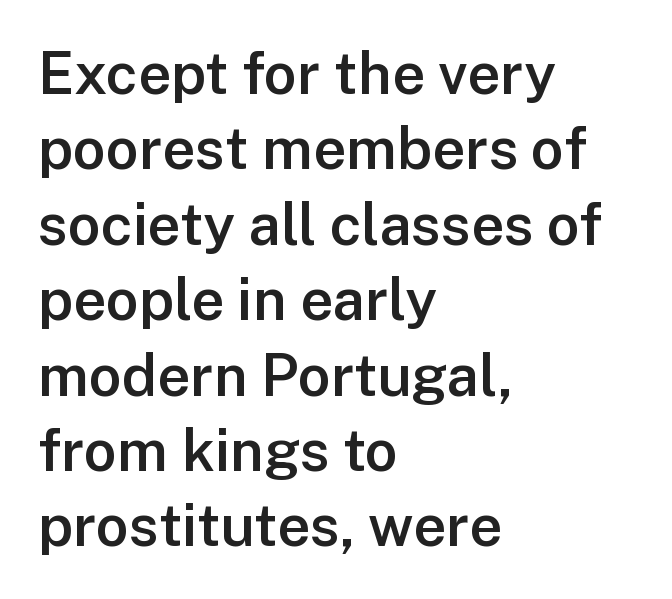
In terms of letterspacing, this is plain default setting. This sample has the flowing, uneven cadence of proportional lettering. The paragraph shown leans on its left margin. Typographic density is moderately raised because the face is semibold. Beneath every word, the page is bare. What's the leading like? Ordinary, nothing unusual.
